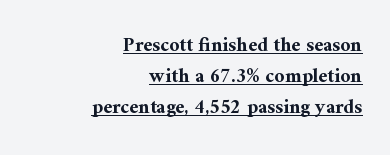
{"italic": "no", "bold": "yes", "underline": "yes", "align": "right", "line_spacing": "normal", "line_spacing_ratio": 1.56, "letter_spacing": "normal", "letter_spacing_em": 0.0, "glyph_px": 20}
